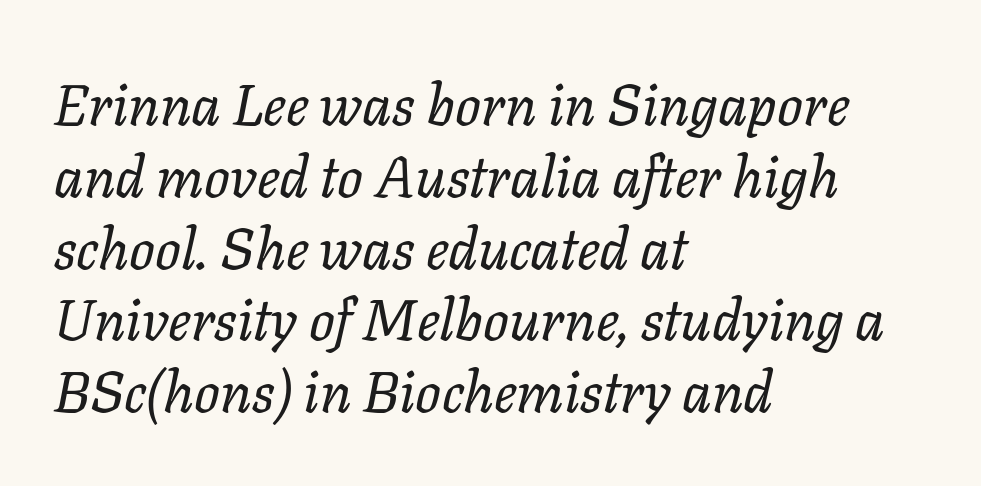
Q: Is the text bold? A: No.
Q: Is the text italic (slanted)? A: Yes, it leans right by about 11 degrees.
Q: Is the text underlined? A: No.
Q: How is the paragraph aligned? A: Left-aligned.
Q: Is the spacing between letters normal or unusually wide? A: Normal.
Q: Is the spacing between lines tight, normal or loose? A: Normal.
Q: Width (condensed, normal, or wide)? A: Normal.
Q: Stroke contrast? A: Low.
Q: x-height? A: Medium.
Q: Monospaced? A: No.
